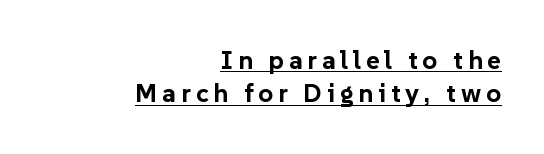
{"italic": "no", "bold": "yes", "underline": "yes", "align": "right", "line_spacing": "normal", "line_spacing_ratio": 1.28, "glyph_px": 26}
